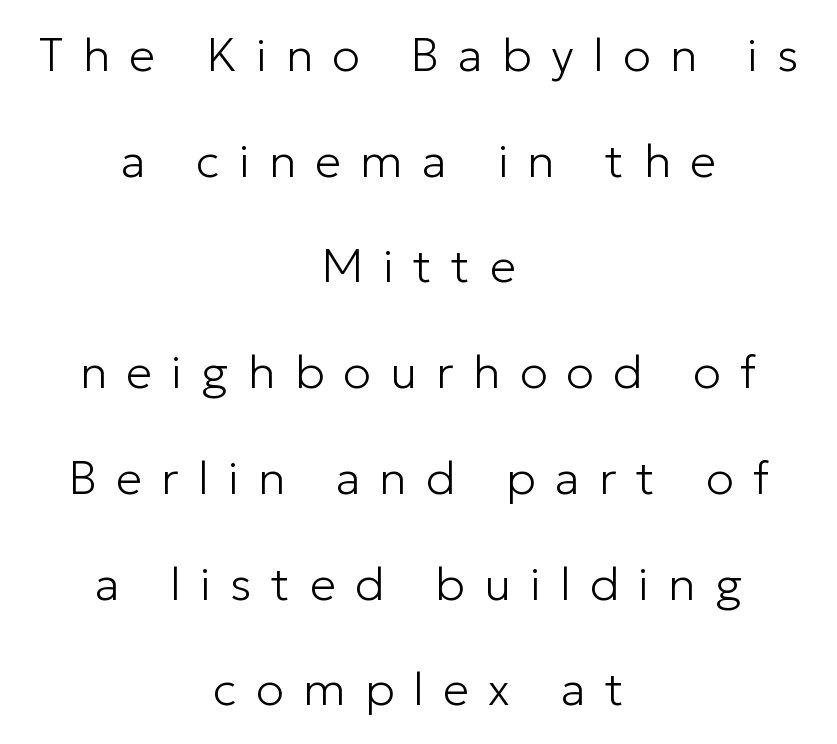
The image shows 47 px light sans-serif type, upright; set centered, loose line spacing (2.25x), unusually wide letter spacing (+0.41 em), not underlined; low stroke contrast and a medium x-height.
